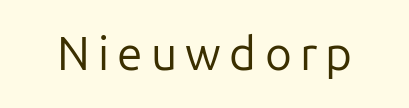
No letter is thick-stroked: the sample isn't bold. The string is rendered with underlining switched off. When letters stand straight like this, we call the style roman or upright. No feet cap the strokes, marking this as sans-serif type.
